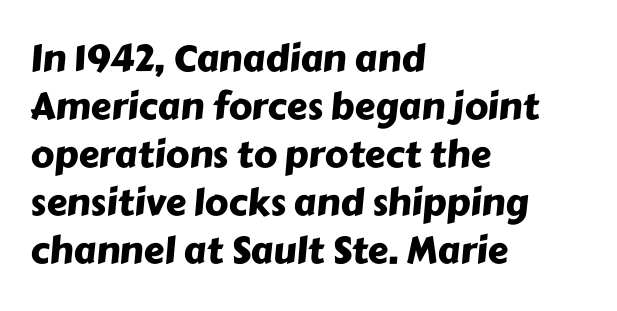
Q: Is the typeface a serif or a sans-serif typeface? A: Sans-serif.
Q: Is the text underlined? A: No.
Q: How is the paragraph aligned? A: Left-aligned.
Q: Is the spacing between letters normal or unusually wide? A: Normal.
Q: Is the spacing between lines tight, normal or loose? A: Normal.
Q: Width (condensed, normal, or wide)? A: Normal.
Q: Stroke contrast? A: Low.
Q: x-height? A: Medium.
Q: Monospaced? A: No.
